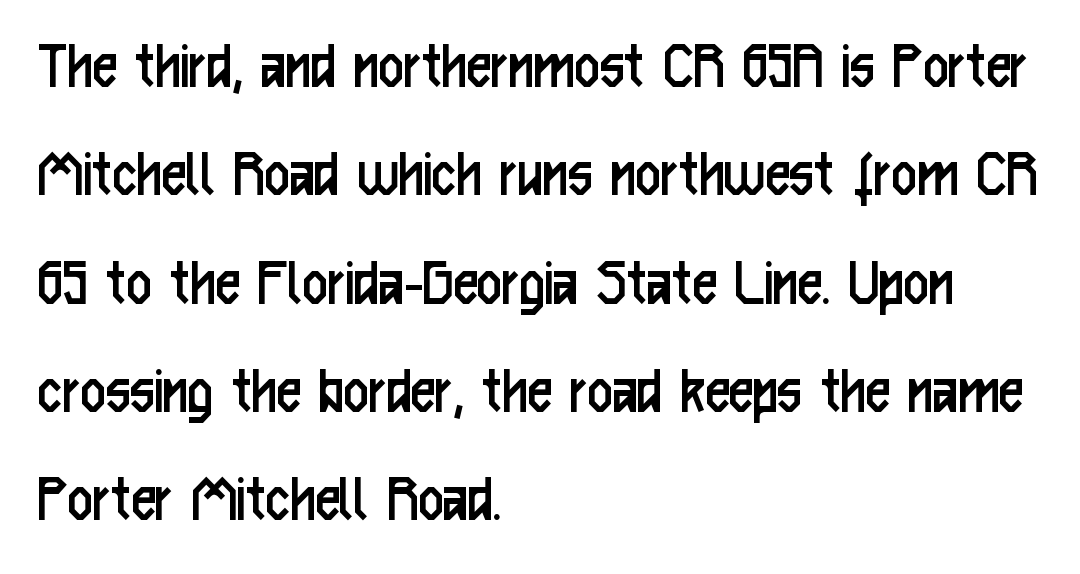
Q: Is the text bold? A: No.
Q: Is the text italic (slanted)? A: No, it is upright.
Q: Is the typeface a serif or a sans-serif typeface? A: Sans-serif.
Q: Is the text underlined? A: No.
Q: How is the paragraph aligned? A: Left-aligned.
Q: Is the spacing between letters normal or unusually wide? A: Normal.
Q: Is the spacing between lines tight, normal or loose? A: Normal.
Q: Width (condensed, normal, or wide)? A: Condensed.
Q: Stroke contrast? A: Low.
Q: x-height? A: Medium.
Q: Monospaced? A: No.
